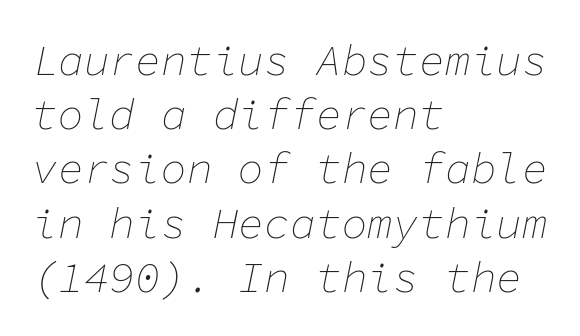
This is oblique type, the kind used for emphasis or titles. The compositor pushed each line to the left boundary. The area under the type is left untouched. The rendering uses a moderate line-height, typical for paragraphs. Note the uniform advance width — an 'i' takes as much space as an 'm'.
